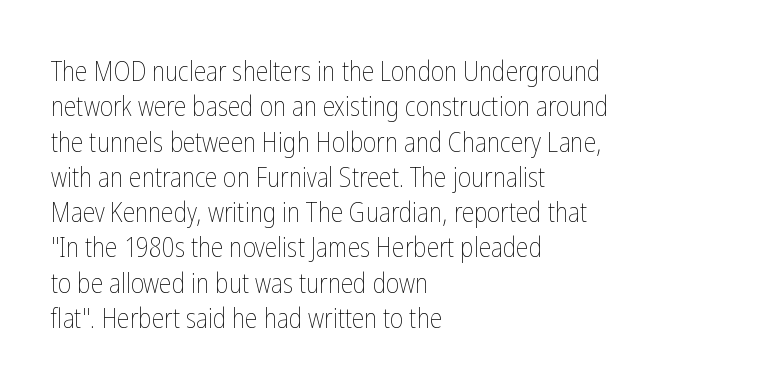
{"italic": "no", "bold": "no", "weight": "thin", "width": "condensed", "stroke_contrast": "low", "x_height": "medium", "monospaced": "no", "underline": "no", "align": "left", "line_spacing": "normal", "line_spacing_ratio": 1.26, "letter_spacing": "normal", "letter_spacing_em": 0.0, "glyph_px": 28}
